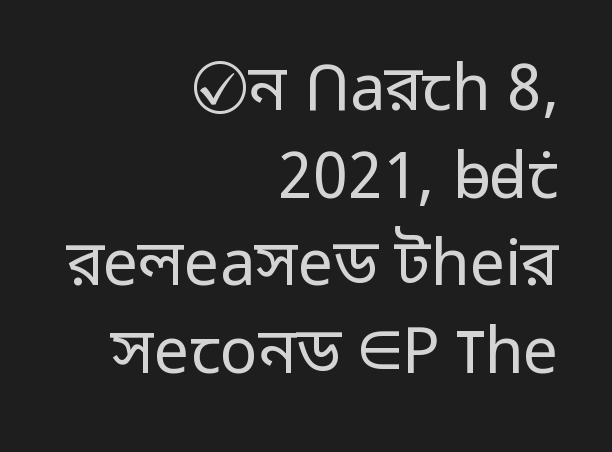
Q: Is the text bold? A: No.
Q: Is the text italic (slanted)? A: No, it is upright.
Q: Is the typeface a serif or a sans-serif typeface? A: Sans-serif.
Q: Is the text underlined? A: No.
Q: How is the paragraph aligned? A: Right-aligned.
Q: Is the spacing between letters normal or unusually wide? A: Normal.
Q: Is the spacing between lines tight, normal or loose? A: Normal.
Q: Width (condensed, normal, or wide)? A: Normal.
Q: Stroke contrast? A: Low.
Q: x-height? A: Medium.
Q: Monospaced? A: No.
